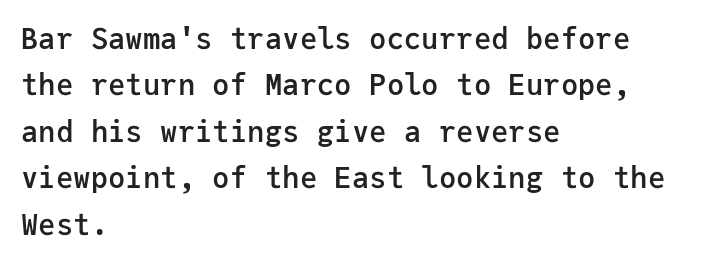
{"serif": "no", "italic": "no", "bold": "semi", "weight": "semibold", "width": "normal", "stroke_contrast": "low", "x_height": "medium", "monospaced": "yes", "underline": "no", "align": "left", "line_spacing": "normal", "line_spacing_ratio": 1.6, "letter_spacing": "normal", "letter_spacing_em": 0.0, "glyph_px": 29}
